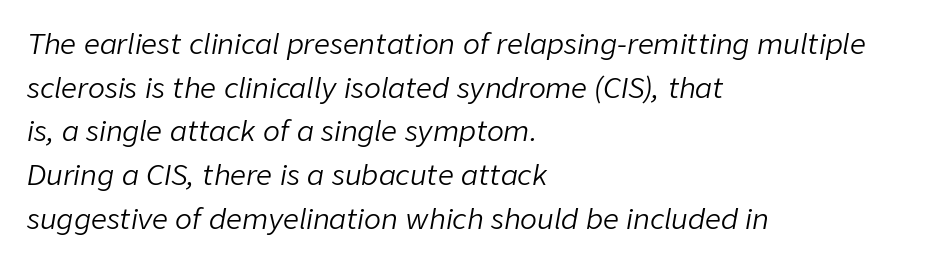
{"italic": "yes", "lean": "right", "slant_degrees": 9, "bold": "no", "weight": "light", "width": "normal", "stroke_contrast": "low", "x_height": "medium", "monospaced": "no", "underline": "no", "align": "left", "line_spacing": "normal", "line_spacing_ratio": 1.56, "letter_spacing": "normal", "letter_spacing_em": 0.0, "glyph_px": 28}
